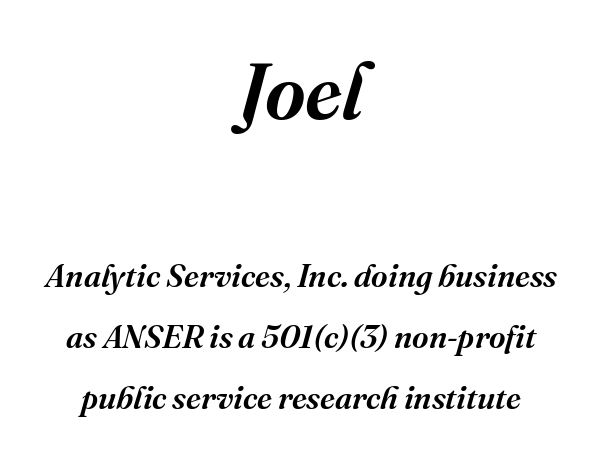
This sample is center-justified, so both line endings float freely. Scale decreases going downward across the two blocks. The specimen omits any rule beneath the text block's lines. Unlike a clean sans, this face finishes its strokes with serifs.
